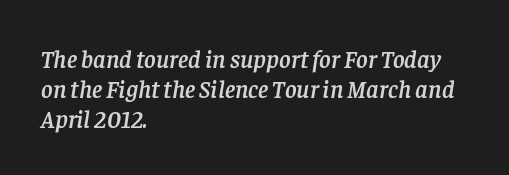
{"italic": "yes", "lean": "right", "slant_degrees": 8, "underline": "no", "align": "left", "line_spacing_ratio": 1.2, "letter_spacing": "normal", "letter_spacing_em": 0.0, "glyph_px": 25}
